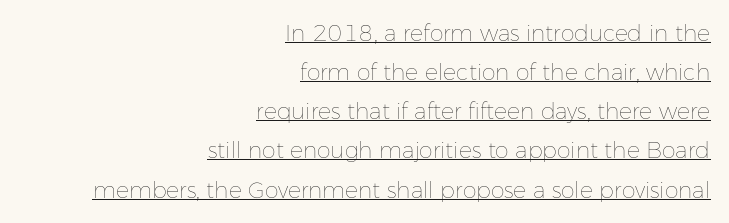
Style check: upright. If you drew a ruler down the right edge, every line would touch it. Each stroke keeps to a modest, everyday thickness or less. Honestly, the underline is the first thing you notice here. Honestly, the letter spacing is just normal — you wouldn't notice it.
